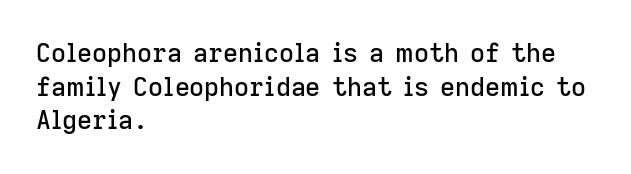
The image shows 26 px text type, upright; set left-aligned, normal line spacing (1.29x), normal letter spacing, not underlined.
